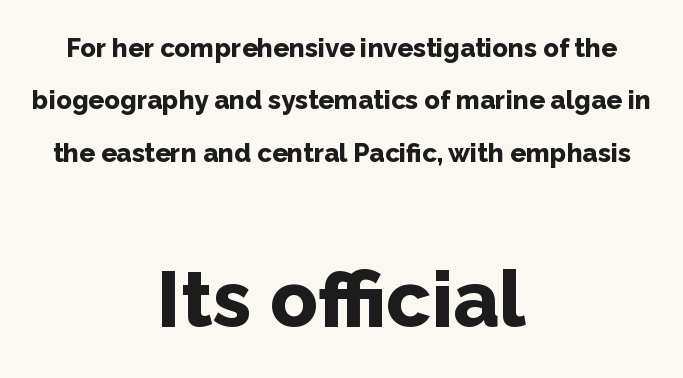
{"serif": "no", "italic": "no", "bold": "yes", "weight": "bold", "width": "normal", "stroke_contrast": "low", "x_height": "medium", "monospaced": "no", "underline": "no", "align": "center", "line_spacing": "loose", "line_spacing_ratio": 2.01, "letter_spacing": "normal", "letter_spacing_em": 0.0, "larger_block": "second", "size_ratio": 3.04, "glyph_px": 79}
